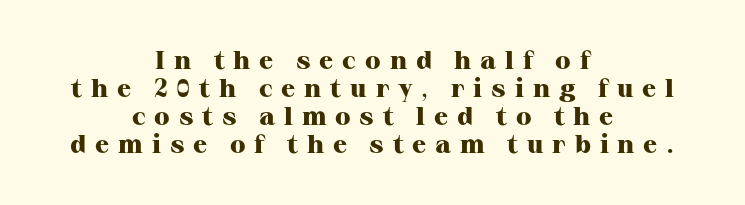
The image shows 26 px bold type, upright; set centered, tight line spacing (1.08x), unusually wide letter spacing (+0.34 em), not underlined.
